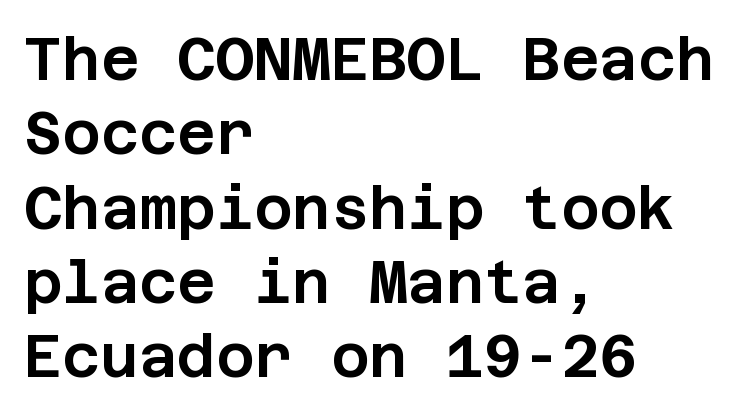
Q: Is the text italic (slanted)? A: No, it is upright.
Q: Is the typeface a serif or a sans-serif typeface? A: Sans-serif.
Q: Is the text underlined? A: No.
Q: How is the paragraph aligned? A: Left-aligned.
Q: Is the spacing between letters normal or unusually wide? A: Normal.
Q: Is the spacing between lines tight, normal or loose? A: Normal.
Q: Width (condensed, normal, or wide)? A: Normal.
Q: Stroke contrast? A: Low.
Q: x-height? A: Large.
